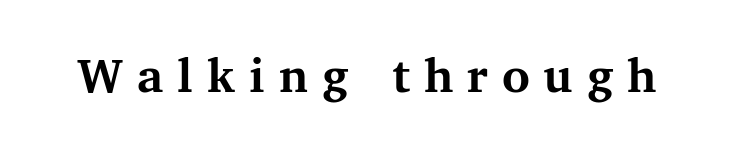
The image shows 53 px semibold serif type, upright; set unusually wide letter spacing (+0.26 em), not underlined; medium stroke contrast and a medium x-height.
